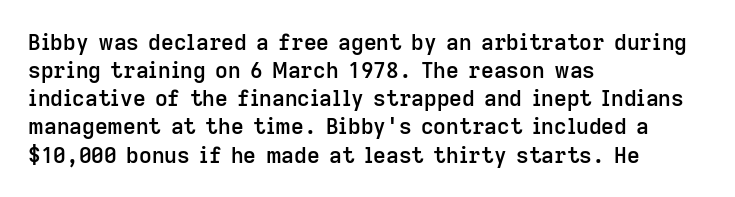
Quick note: underline off. Left-aligned paragraph, ragged on the right. Nope, not italic — everything's standing straight. The line texture is even and compact thanks to regular tracking. Successive baselines arrive at the customary interval. Firm but not heavy-handed strokes: this text is semibold.
